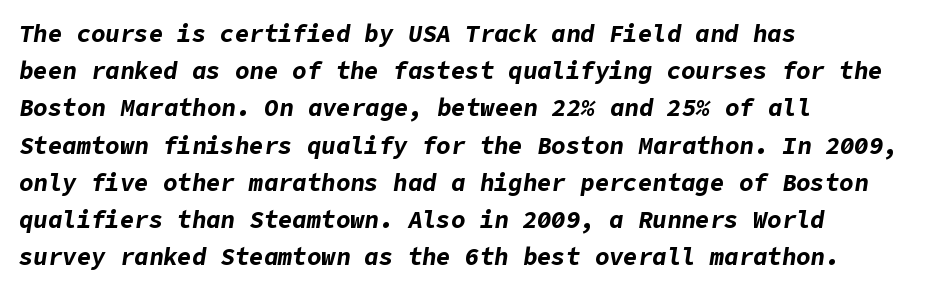
{"italic": "yes", "lean": "right", "slant_degrees": 9, "bold": "yes", "underline": "no", "align": "left", "line_spacing": "normal", "line_spacing_ratio": 1.55, "letter_spacing": "normal", "letter_spacing_em": 0.0, "glyph_px": 24}
